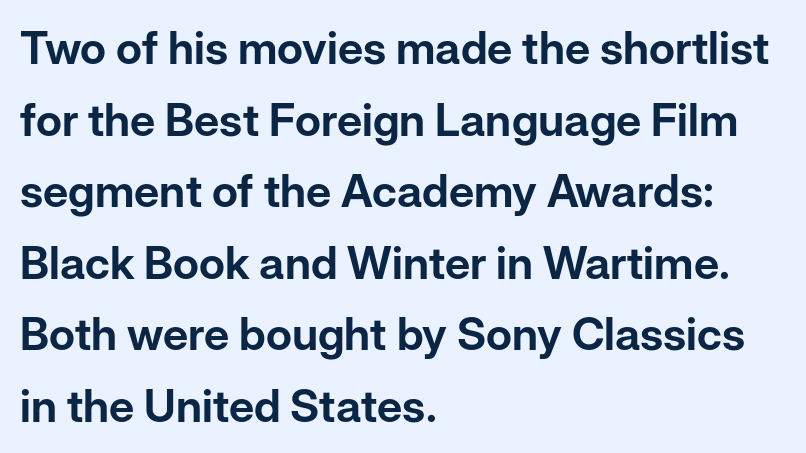
{"serif": "no", "italic": "no", "width": "normal", "stroke_contrast": "low", "x_height": "medium", "monospaced": "no", "underline": "no", "align": "left", "line_spacing": "normal", "line_spacing_ratio": 1.59, "letter_spacing": "normal", "letter_spacing_em": 0.0, "glyph_px": 45}
